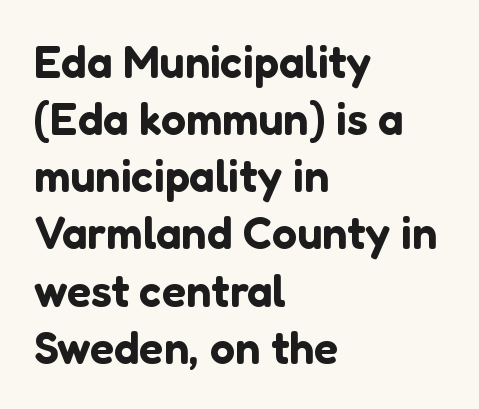
{"serif": "no", "italic": "no", "width": "normal", "stroke_contrast": "low", "x_height": "medium", "monospaced": "no", "underline": "no", "align": "left", "line_spacing": "normal", "line_spacing_ratio": 1.27, "letter_spacing": "normal", "letter_spacing_em": 0.0, "glyph_px": 45}
